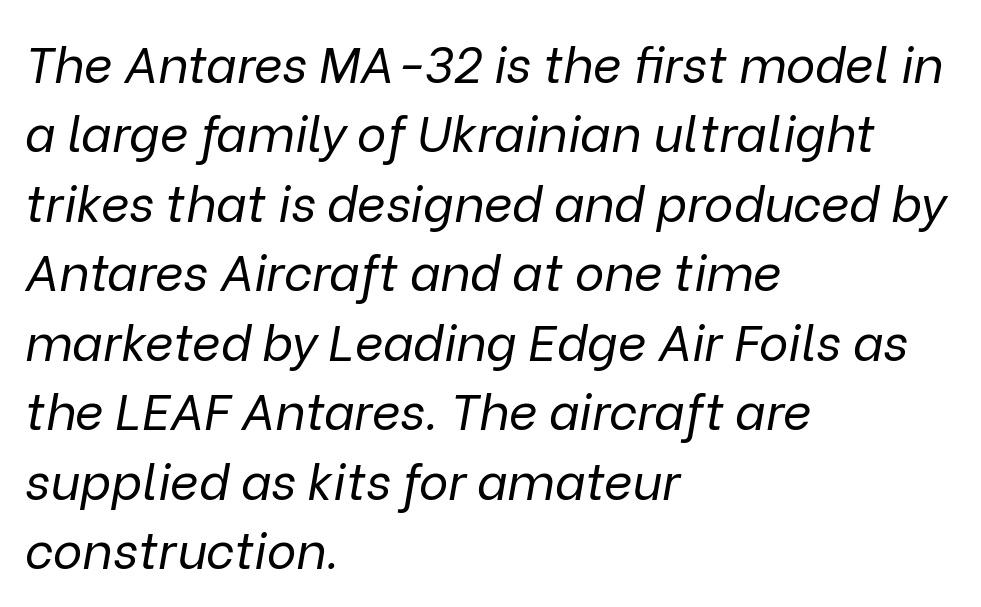
{"italic": "yes", "lean": "right", "slant_degrees": 9, "bold": "no", "weight": "regular", "width": "normal", "stroke_contrast": "low", "x_height": "medium", "monospaced": "no", "underline": "no", "align": "left", "line_spacing": "normal", "line_spacing_ratio": 1.39, "letter_spacing": "normal", "letter_spacing_em": 0.0, "glyph_px": 50}
